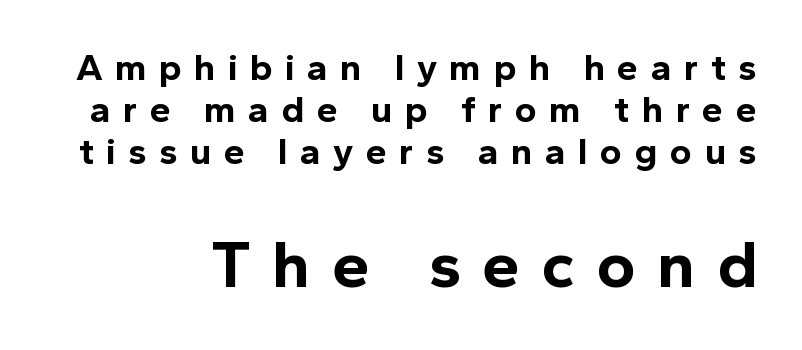
Block two is the big one; block one sits smaller above it. Posture: straight, roman, zero tilt. You'd pick this weight for a headline — it's a proper bold. Is there much room between lines? No — they nearly touch. Examine the stroke ends and you'll find no serifs. A clean baseline with only descenders dipping below it.
